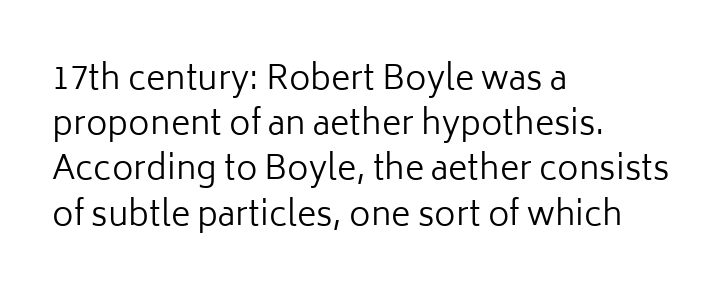
The image shows 33 px regular-weight sans-serif type, upright; set left-aligned, normal line spacing (1.37x), normal letter spacing, not underlined; low stroke contrast and a medium x-height.
